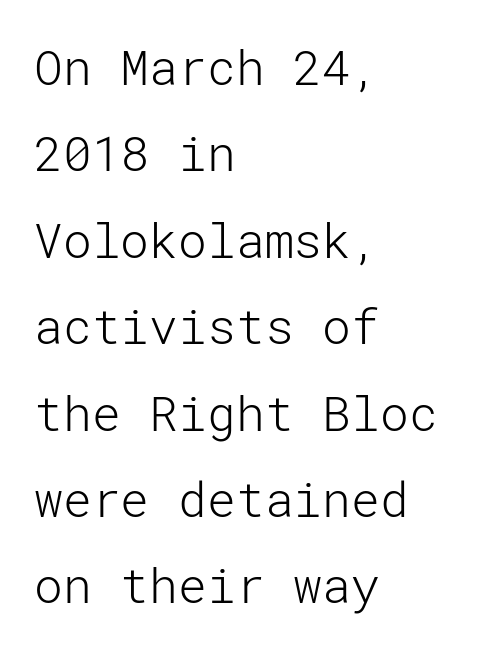
Each row of text sits above clean, open space. The weight tops out at a normal text grade. Teacher's note: observe the even left margin — that is flush-left alignment. The letters sit at their default tracking, neither squeezed nor spread. The glyphs in this specimen are sans serif.
